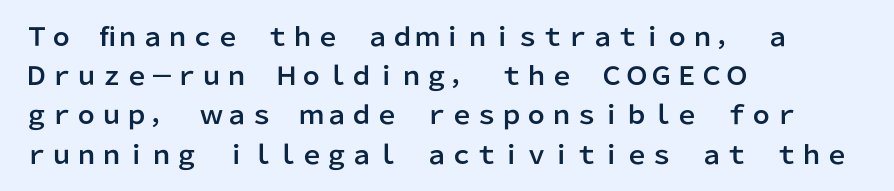
The image shows 25 px text type, upright; set left-aligned, normal line spacing (1.57x), normal letter spacing, not underlined.
